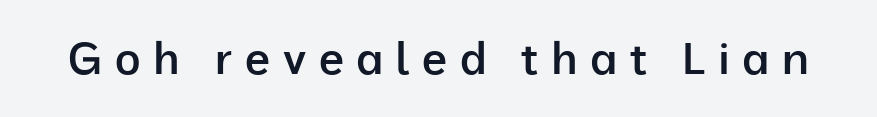
{"serif": "no", "italic": "no", "bold": "semi", "weight": "semibold", "width": "normal", "stroke_contrast": "low", "x_height": "medium", "monospaced": "no", "underline": "no", "letter_spacing": "wide", "letter_spacing_em": 0.29, "glyph_px": 44}
